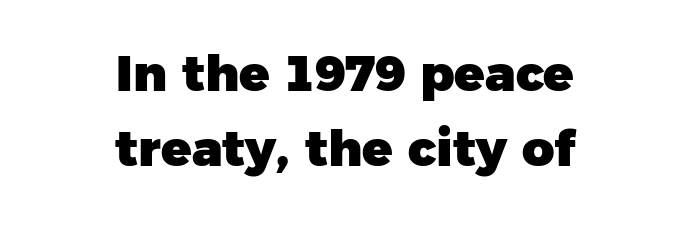
Compared with typical paragraphs, the rows here are spaced about the same. The strip under each line holds only bare page. Note: no serifs on the glyphs. If you folded the block vertically in half, each line would mirror itself in length. Character widths vary here, with narrow letters taking less room than wide ones. Every letter is thick-stroked: bold, no question.
